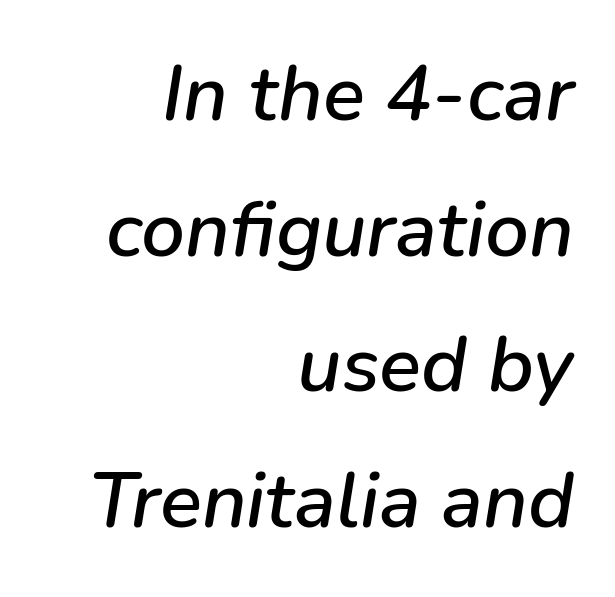
{"italic": "yes", "lean": "right", "slant_degrees": 9, "width": "normal", "stroke_contrast": "low", "x_height": "medium", "monospaced": "no", "underline": "no", "align": "right", "line_spacing_ratio": 1.74, "letter_spacing": "normal", "letter_spacing_em": 0.0, "glyph_px": 78}
